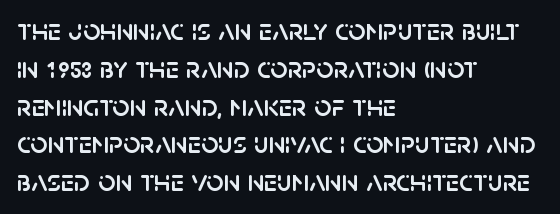
Left-aligned paragraph, ragged on the right. You could not count columns in this text — the font is proportionally spaced. Any mark beneath the type? The region is blank. The axis of the letterforms is exactly vertical. Font category for this specimen: sans-serif.
